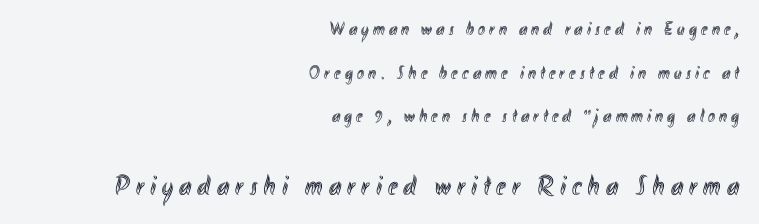
Q: Is the text italic (slanted)? A: Yes.
Q: Is the text underlined? A: No.
Q: How is the paragraph aligned? A: Right-aligned.
Q: Is the spacing between letters normal or unusually wide? A: Unusually wide.
Q: Is the spacing between lines tight, normal or loose? A: Loose.
Q: Which block of text is set in a larger size, the first (top) or the second (bottom)? A: The second (bottom) one.
Q: Width (condensed, normal, or wide)? A: Condensed.
Q: x-height? A: Small.
Q: Monospaced? A: No.
